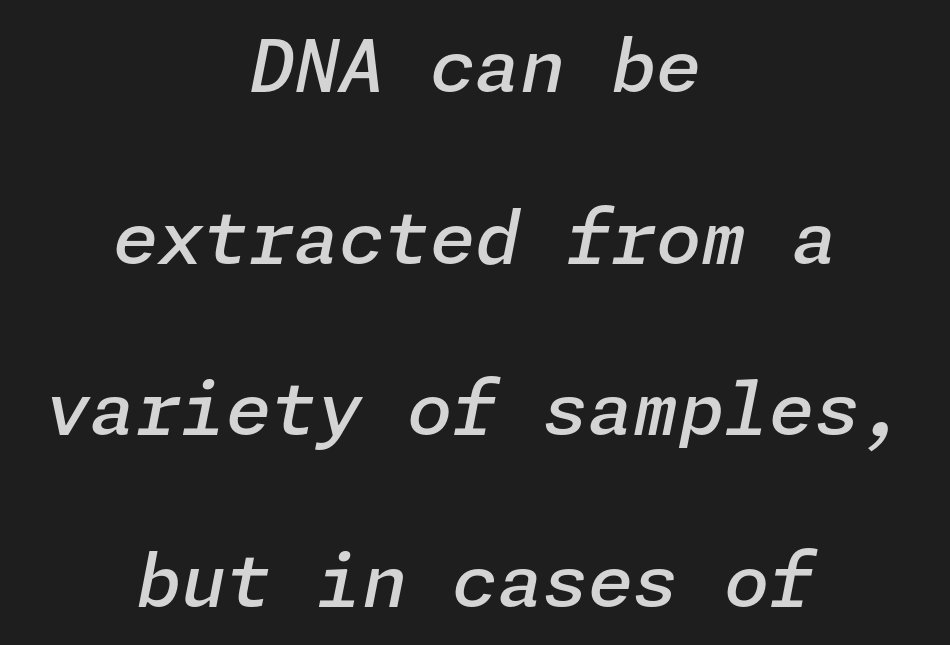
As a designer I'd log this as weight 600, semibold. Compared with typical paragraphs, the rows here are farther apart. It's the slanting kind of type. Quick note: underline off. The lines in this sample share a center point and differ in where they start and stop. These lines keep a tight, regular rhythm from letter to letter.
